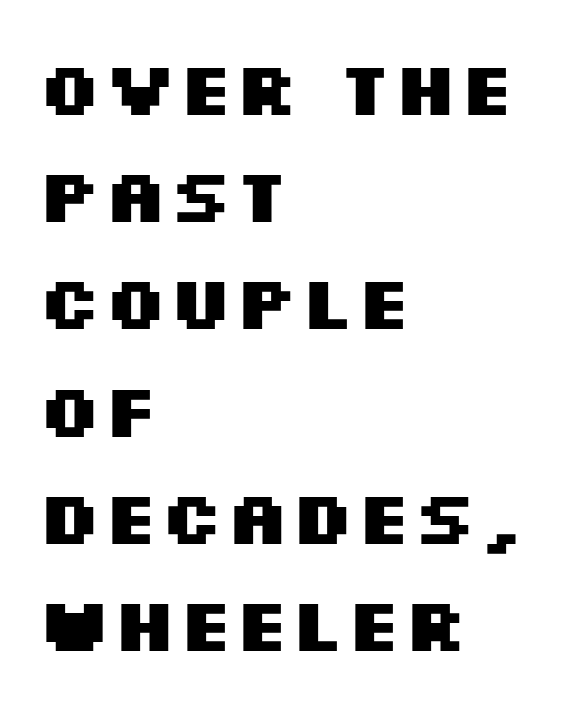
The image shows 75 px heavy, wide sans-serif type, upright; set left-aligned, normal line spacing (1.43x), normal letter spacing, not underlined; medium stroke contrast and a large x-height.
